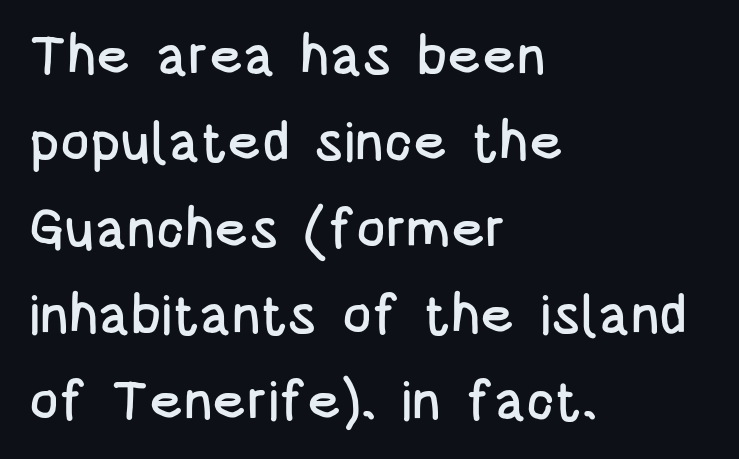
Q: Is the text italic (slanted)? A: No, it is upright.
Q: Is the typeface a serif or a sans-serif typeface? A: Sans-serif.
Q: Is the text underlined? A: No.
Q: How is the paragraph aligned? A: Left-aligned.
Q: Is the spacing between letters normal or unusually wide? A: Normal.
Q: Is the spacing between lines tight, normal or loose? A: Normal.
Q: Width (condensed, normal, or wide)? A: Condensed.
Q: Stroke contrast? A: Low.
Q: x-height? A: Large.
Q: Monospaced? A: No.
